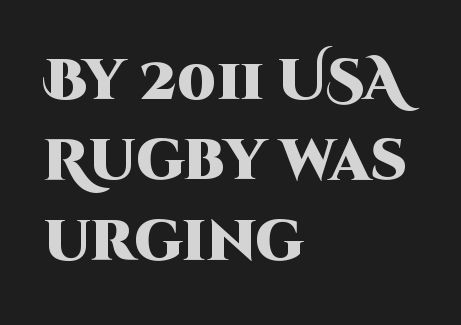
Clear beneath every line of the passage. Reading down the block, your eye returns to a fixed left position each line. Each new line begins a customary step beneath the previous one. Think of a printed novel: that variable character pitch is what you see here. Does the weight exceed regular? Yes, all the way to bold. You can tell from the bare stems that sans-serif type was used.
